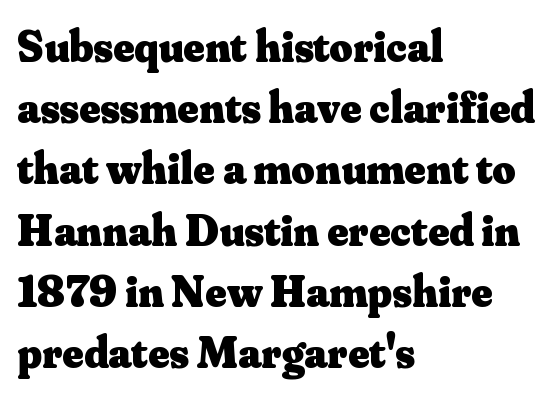
The image shows 45 px heavy serif type, upright; set left-aligned, normal line spacing (1.36x), normal letter spacing, not underlined; medium stroke contrast and a small x-height.
